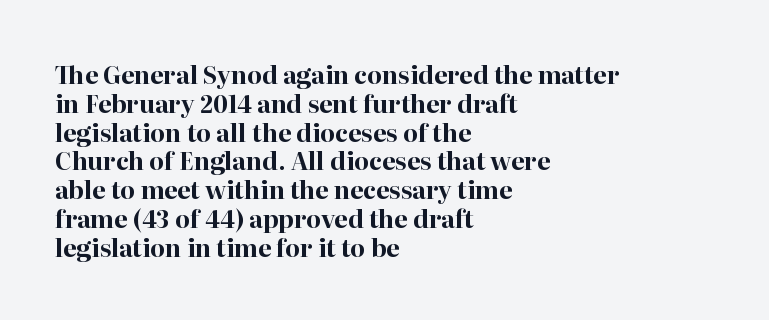
Q: Is the text bold? A: Yes.
Q: Is the text italic (slanted)? A: No, it is upright.
Q: Is the text underlined? A: No.
Q: How is the paragraph aligned? A: Left-aligned.
Q: Is the spacing between letters normal or unusually wide? A: Normal.
